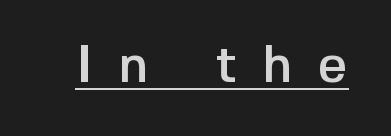
Italic: no, the glyphs are upright roman. Are there feet on the stems? There aren't — it's a sans. You can see a thin bar hugging the bottom of the glyphs. Between one letter and the next there's a generous, obvious gap. Varying glyph widths throughout — classic text-font behaviour.
